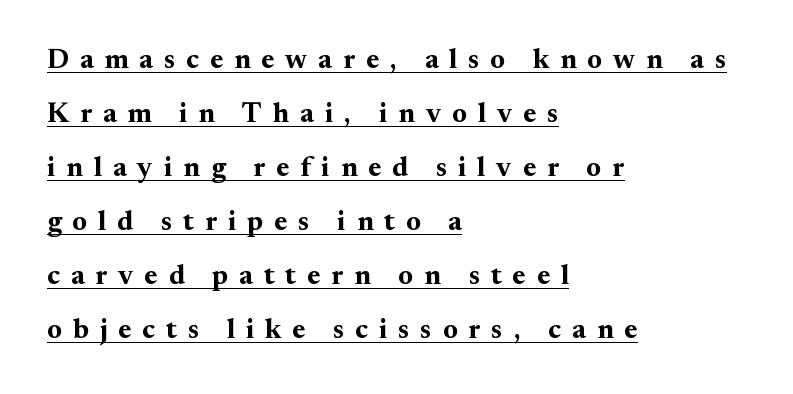
{"serif": "yes", "italic": "no", "bold": "yes", "weight": "bold", "width": "normal", "stroke_contrast": "medium", "x_height": "small", "monospaced": "no", "underline": "yes", "align": "left", "line_spacing": "loose", "line_spacing_ratio": 1.93, "letter_spacing": "wide", "letter_spacing_em": 0.39, "glyph_px": 28}
